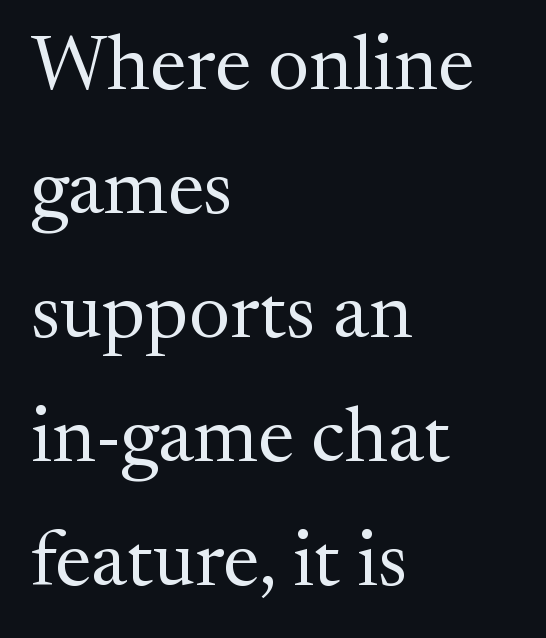
Nothing heavy about these letters — not bold at all. Vertically, the passage feels balanced, rows spaced as you'd expect. Layout note: lines flush left. Note the varied advance widths — an 'i' is clearly narrower than an 'm'.
